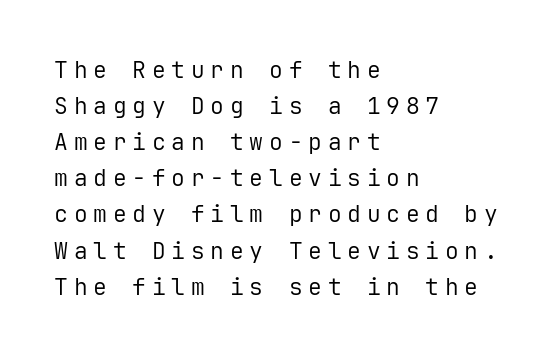
No word sits above an underline. The rows are spaced the way most documents space them. Stem width sits at or under what a default text font uses. The ragged edge is on the right, which tells us the setting is flush left.
